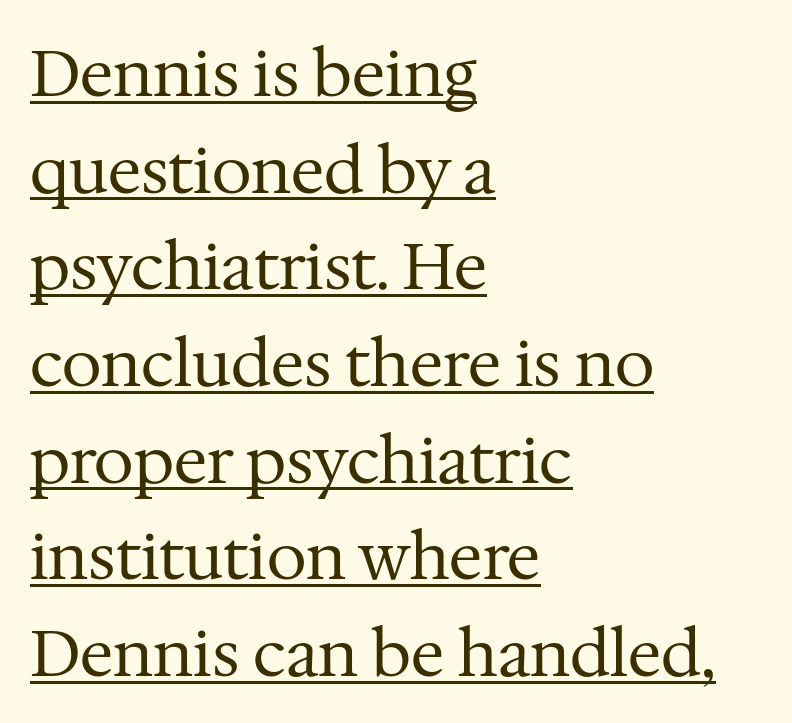
{"serif": "yes", "italic": "no", "bold": "no", "weight": "regular", "width": "normal", "stroke_contrast": "medium", "x_height": "medium", "monospaced": "no", "underline": "yes", "align": "left", "line_spacing": "normal", "line_spacing_ratio": 1.51, "letter_spacing": "normal", "letter_spacing_em": 0.0, "glyph_px": 64}
